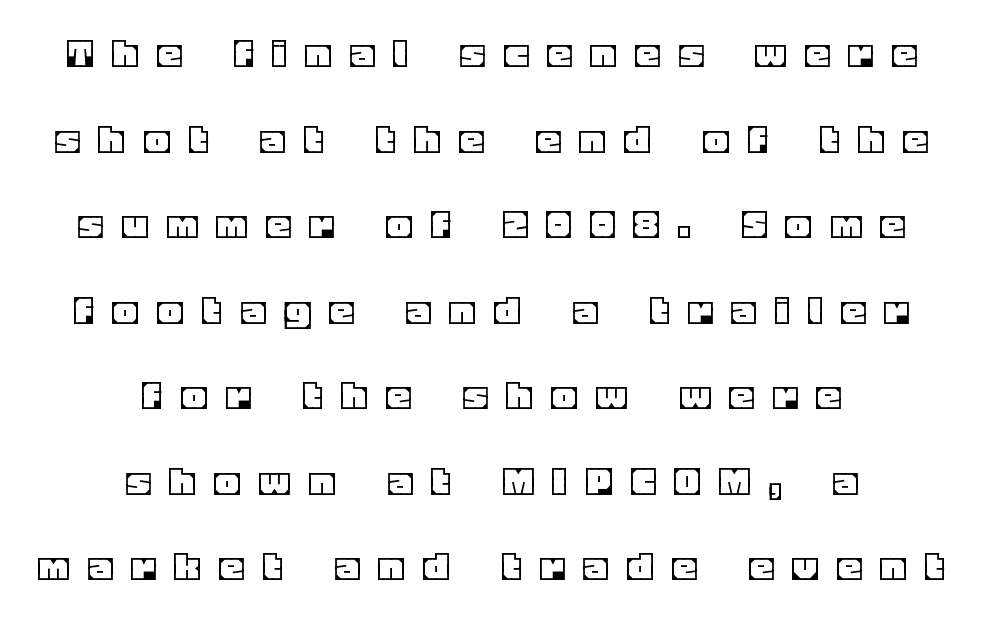
{"italic": "no", "width": "normal", "x_height": "large", "monospaced": "no", "underline": "no", "align": "center", "line_spacing_ratio": 1.86, "letter_spacing": "wide", "letter_spacing_em": 0.45, "glyph_px": 46}
